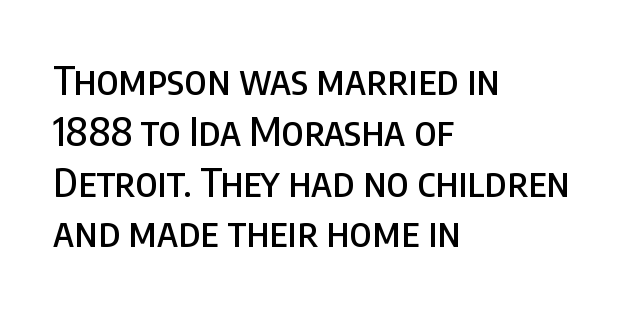
{"serif": "no", "italic": "no", "width": "condensed", "stroke_contrast": "low", "x_height": "large", "monospaced": "no", "underline": "no", "align": "left", "line_spacing": "normal", "line_spacing_ratio": 1.27, "letter_spacing": "normal", "letter_spacing_em": 0.0, "glyph_px": 40}
